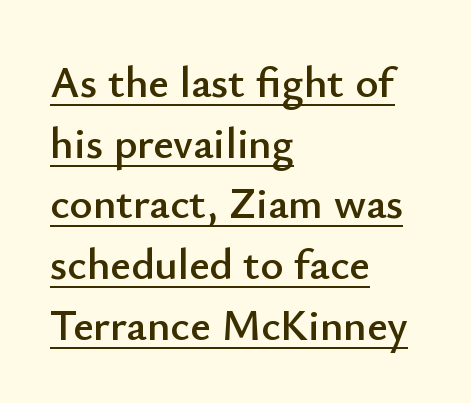
Q: Is the text italic (slanted)? A: No, it is upright.
Q: Is the typeface a serif or a sans-serif typeface? A: Sans-serif.
Q: Is the text underlined? A: Yes.
Q: How is the paragraph aligned? A: Left-aligned.
Q: Is the spacing between letters normal or unusually wide? A: Normal.
Q: Is the spacing between lines tight, normal or loose? A: Normal.
Q: Width (condensed, normal, or wide)? A: Normal.
Q: Stroke contrast? A: Low.
Q: x-height? A: Small.
Q: Monospaced? A: No.
